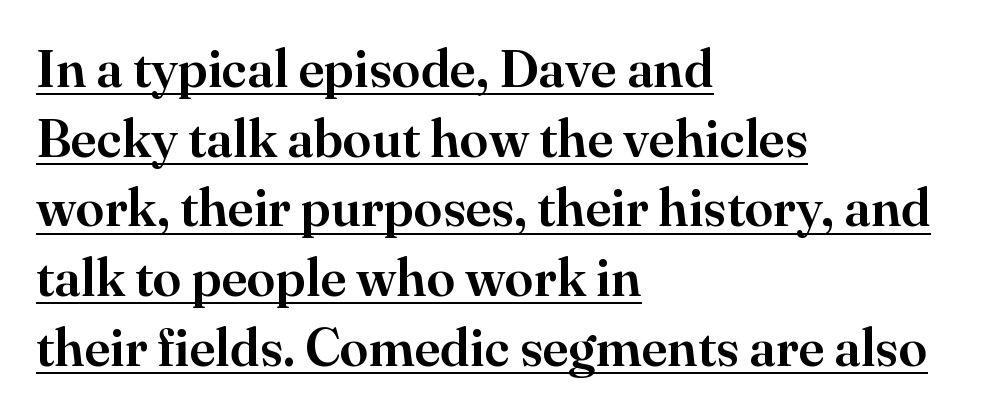
Quick note: interline space is typical. The typesetter chose a ragged-right arrangement here. Ordinary non-slanted type is in use. Note the varied advance widths — an 'i' is clearly narrower than an 'm'. A continuous stroke trails under the words, as in a hyperlink.
